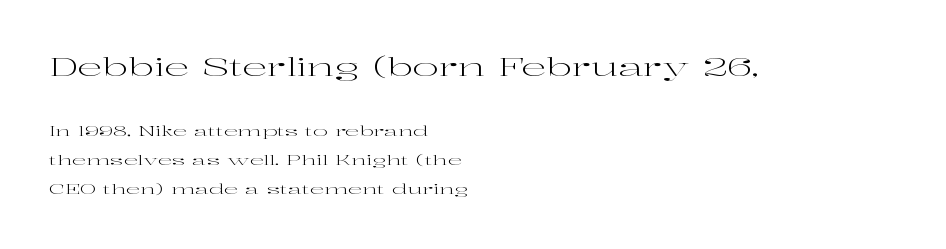
Q: Is the text bold? A: No.
Q: Is the text italic (slanted)? A: No, it is upright.
Q: Is the text underlined? A: No.
Q: How is the paragraph aligned? A: Left-aligned.
Q: Is the spacing between letters normal or unusually wide? A: Normal.
Q: Is the spacing between lines tight, normal or loose? A: Loose.
Q: Which block of text is set in a larger size, the first (top) or the second (bottom)? A: The first (top) one.
